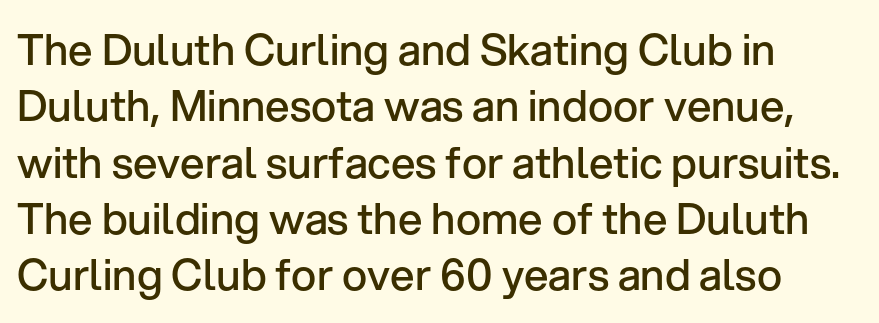
The passage is arranged the way most books set body copy — flush left. Bold? Not quite — semibold, heavier than regular but stopping short. Notice how descenders clear the ascenders below comfortably — that's standard leading. Posture: straight, roman, zero tilt.
